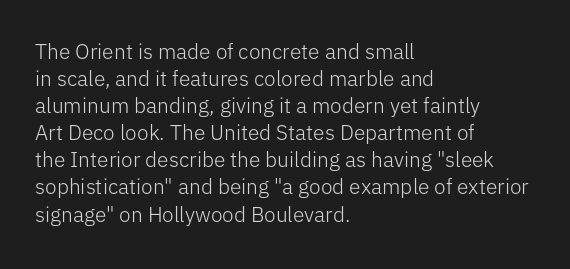
{"italic": "no", "bold": "no", "underline": "no", "align": "left", "line_spacing": "normal", "line_spacing_ratio": 1.29, "letter_spacing": "normal", "letter_spacing_em": 0.0, "glyph_px": 21}
